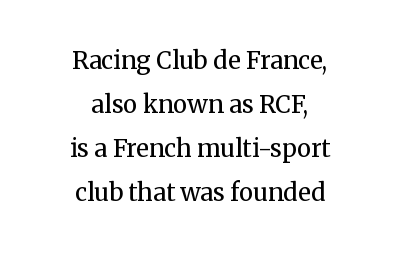
The image shows 24 px text type, upright; set centered, line spacing 1.83x, normal letter spacing, not underlined.
